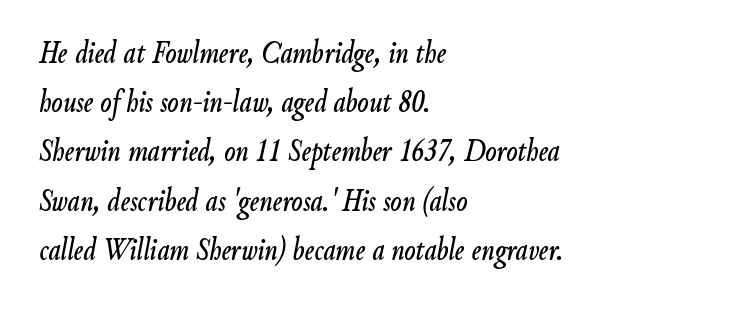
If you drew a line through each stem, it would be angled. Inter-character spacing is left at the font's built-in metrics. The passage shown is not underscored anywhere. The paragraph has a hard left edge and a soft right edge. A typesetter would call this proportional, since set widths differ per character. Regarding leading, the lines here are spaced in the standard way.
